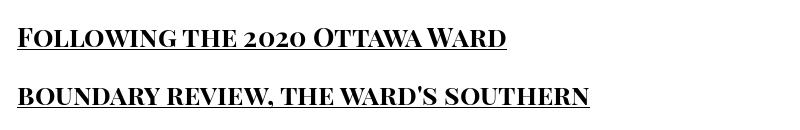
Q: Is the text bold? A: Yes.
Q: Is the text italic (slanted)? A: No, it is upright.
Q: Is the text underlined? A: Yes.
Q: How is the paragraph aligned? A: Left-aligned.
Q: Is the spacing between letters normal or unusually wide? A: Normal.
Q: Is the spacing between lines tight, normal or loose? A: Loose.
